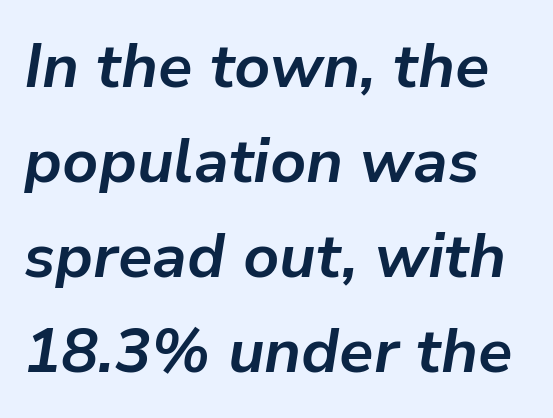
{"italic": "yes", "lean": "right", "slant_degrees": 9, "bold": "yes", "weight": "bold", "width": "normal", "stroke_contrast": "low", "x_height": "medium", "monospaced": "no", "underline": "no", "line_spacing": "normal", "line_spacing_ratio": 1.53, "letter_spacing": "normal", "letter_spacing_em": 0.0, "glyph_px": 62}
